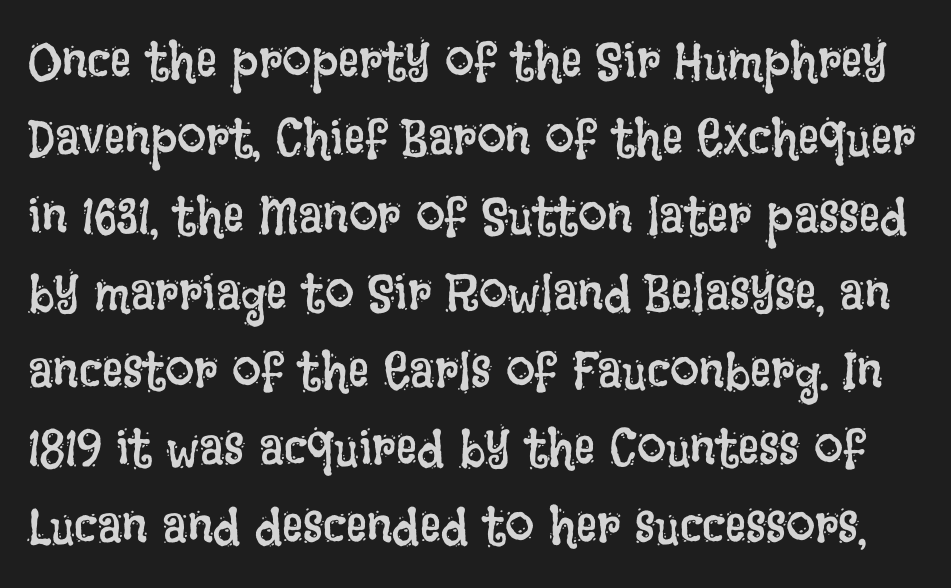
The image shows 52 px regular-weight, condensed type, upright; set normal line spacing (1.49x), normal letter spacing, not underlined; low stroke contrast and a large x-height.
